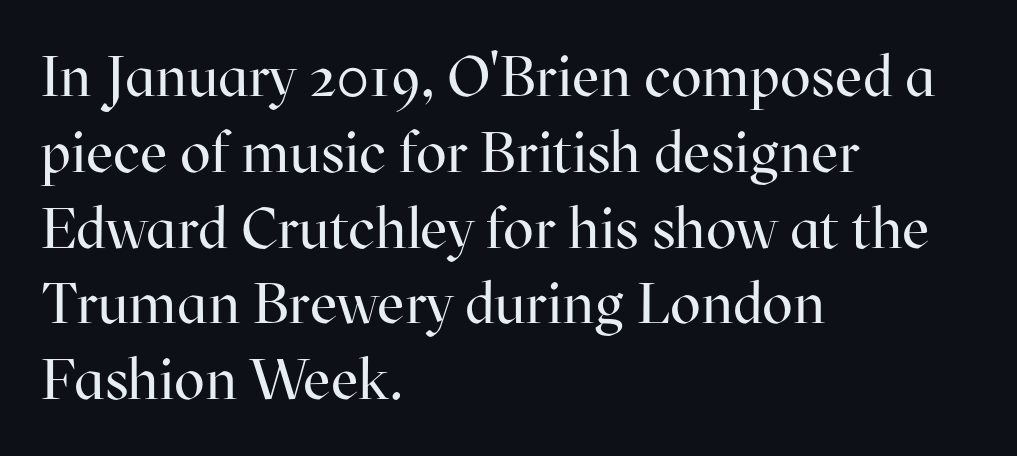
Q: Is the text bold? A: No.
Q: Is the text italic (slanted)? A: No, it is upright.
Q: Is the typeface a serif or a sans-serif typeface? A: Serif.
Q: Is the text underlined? A: No.
Q: How is the paragraph aligned? A: Left-aligned.
Q: Is the spacing between letters normal or unusually wide? A: Normal.
Q: Is the spacing between lines tight, normal or loose? A: Normal.
Q: Width (condensed, normal, or wide)? A: Normal.
Q: Stroke contrast? A: High.
Q: x-height? A: Medium.
Q: Monospaced? A: No.
